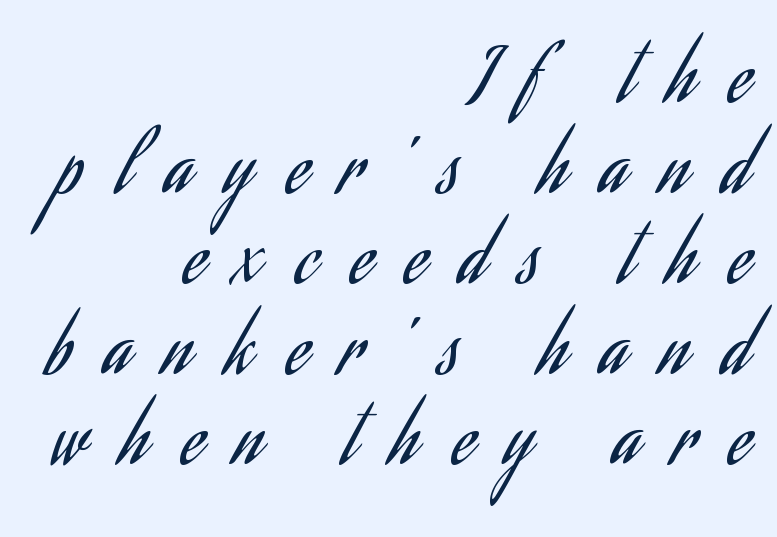
{"serif": "no", "bold": "no", "weight": "regular", "width": "condensed", "stroke_contrast": "low", "x_height": "small", "monospaced": "no", "underline": "no", "align": "right", "line_spacing_ratio": 1.24, "letter_spacing": "wide", "letter_spacing_em": 0.46, "glyph_px": 73}
